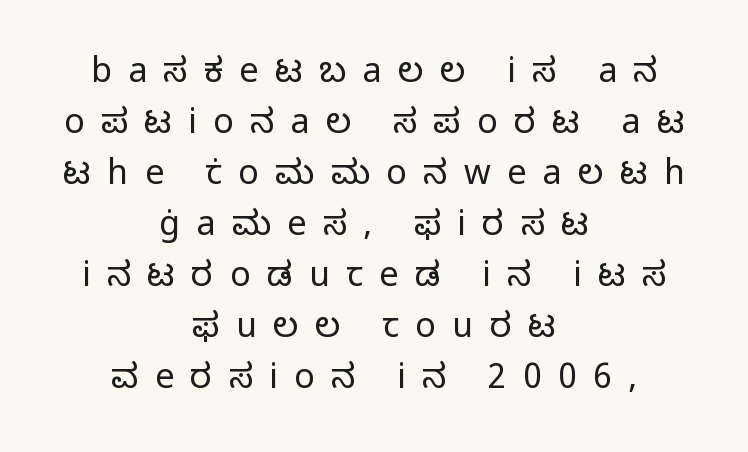
Q: Is the text bold? A: No.
Q: Is the text italic (slanted)? A: No, it is upright.
Q: Is the typeface a serif or a sans-serif typeface? A: Sans-serif.
Q: Is the text underlined? A: No.
Q: How is the paragraph aligned? A: Centered.
Q: Is the spacing between letters normal or unusually wide? A: Unusually wide.
Q: Is the spacing between lines tight, normal or loose? A: Normal.
Q: Width (condensed, normal, or wide)? A: Normal.
Q: Stroke contrast? A: Low.
Q: x-height? A: Medium.
Q: Monospaced? A: No.
